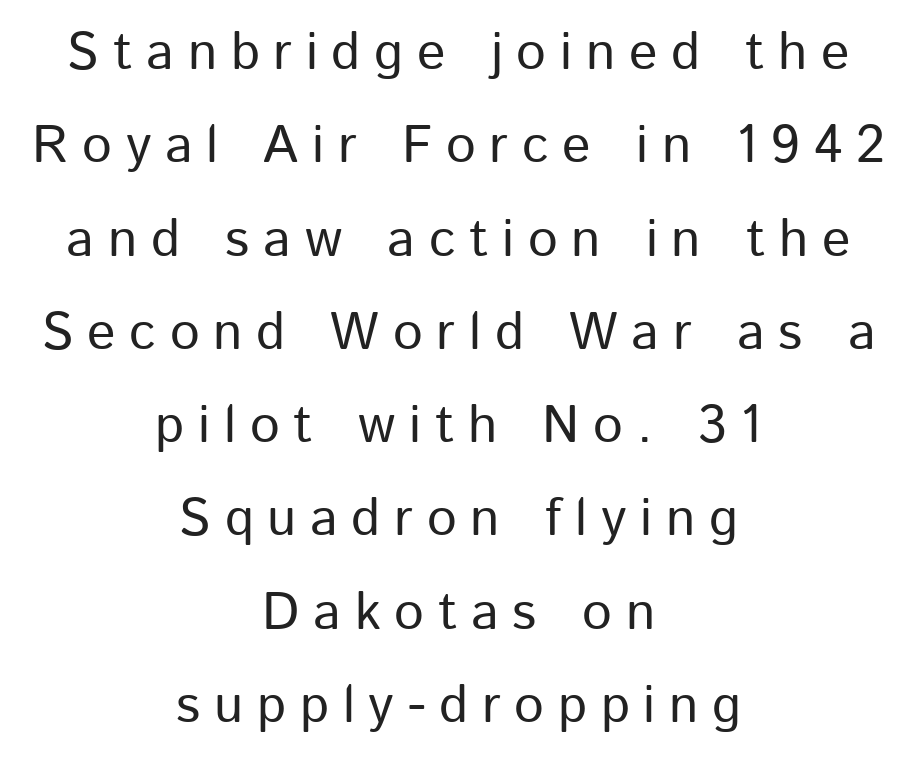
{"serif": "no", "italic": "no", "width": "normal", "stroke_contrast": "low", "x_height": "medium", "monospaced": "no", "underline": "no", "align": "center", "line_spacing_ratio": 1.76, "letter_spacing": "wide", "letter_spacing_em": 0.26, "glyph_px": 53}
